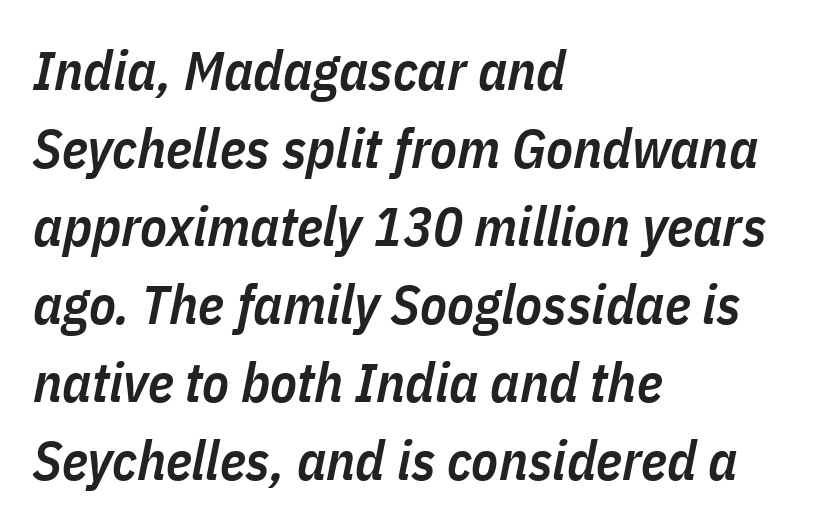
Q: Is the text bold? A: Semi-bold.
Q: Is the text italic (slanted)? A: Yes, it leans right by about 11 degrees.
Q: Is the text underlined? A: No.
Q: How is the paragraph aligned? A: Left-aligned.
Q: Is the spacing between letters normal or unusually wide? A: Normal.
Q: Is the spacing between lines tight, normal or loose? A: Normal.
Q: Width (condensed, normal, or wide)? A: Condensed.
Q: Stroke contrast? A: Low.
Q: x-height? A: Medium.
Q: Monospaced? A: No.
